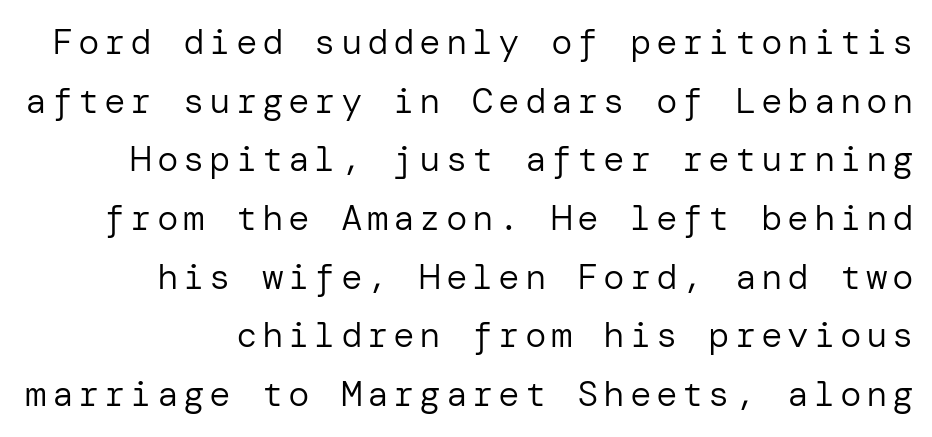
Nothing sits at the stroke ends, so this counts as sans-serif. Quick note: not italic, upright. Leading: standard. Short and long lines alike share a common ending point at right. Compared with a typical body face, this is equally light or lighter still. A bare baseline throughout the passage.
